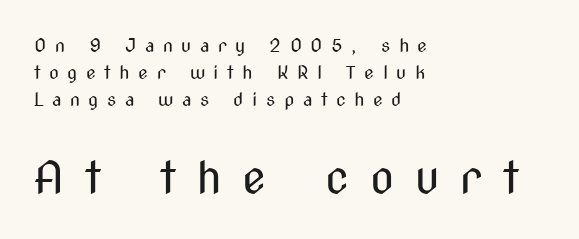
Q: Is the text bold? A: No.
Q: Is the text italic (slanted)? A: No, it is upright.
Q: Is the typeface a serif or a sans-serif typeface? A: Sans-serif.
Q: Is the text underlined? A: No.
Q: How is the paragraph aligned? A: Left-aligned.
Q: Is the spacing between letters normal or unusually wide? A: Unusually wide.
Q: Is the spacing between lines tight, normal or loose? A: Normal.
Q: Which block of text is set in a larger size, the first (top) or the second (bottom)? A: The second (bottom) one.
Q: Width (condensed, normal, or wide)? A: Condensed.
Q: Stroke contrast? A: Medium.
Q: x-height? A: Medium.
Q: Monospaced? A: No.
